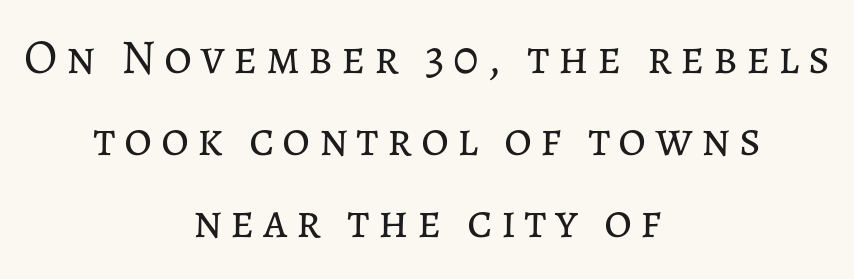
Q: Is the text bold? A: No.
Q: Is the text italic (slanted)? A: No, it is upright.
Q: Is the text underlined? A: No.
Q: How is the paragraph aligned? A: Centered.
Q: Width (condensed, normal, or wide)? A: Normal.
Q: Stroke contrast? A: Low.
Q: x-height? A: Medium.
Q: Monospaced? A: No.
